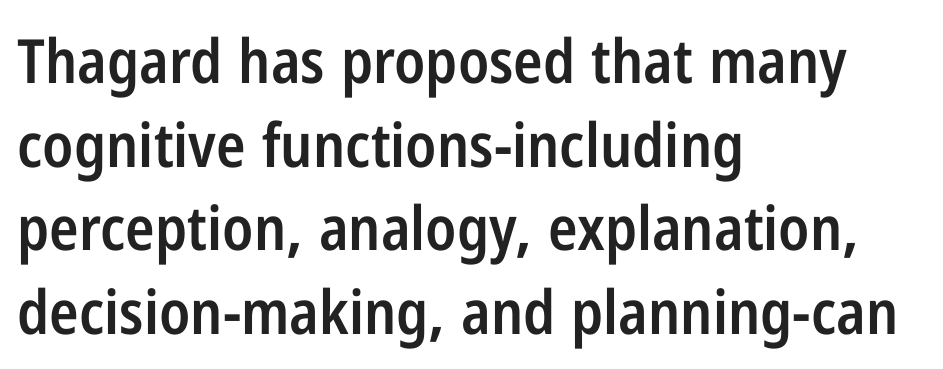
In CSS terms this would be text-align: left. Rule under the text: the space is simply empty. Characters follow at the spacing the type designer built in. Emphasis by weight is partial: semibold.
